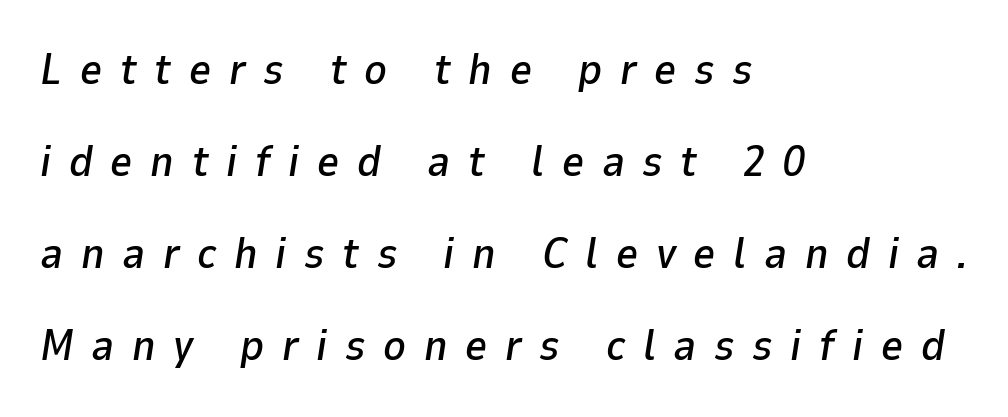
The image shows 43 px text type, italic (leaning right); set left-aligned, loose line spacing (2.14x), unusually wide letter spacing (+0.41 em), not underlined; low stroke contrast and a medium x-height.
